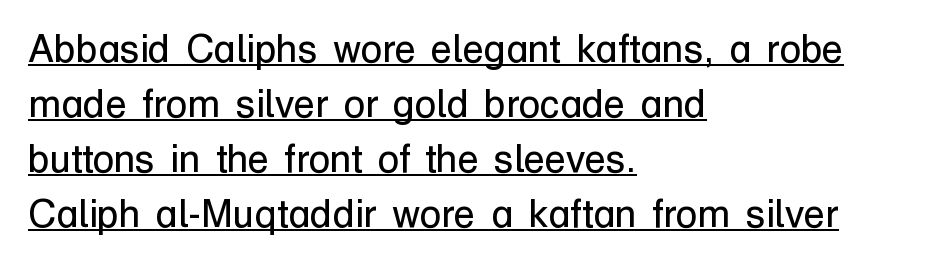
Q: Is the text bold? A: No.
Q: Is the text italic (slanted)? A: No, it is upright.
Q: Is the typeface a serif or a sans-serif typeface? A: Sans-serif.
Q: Is the text underlined? A: Yes.
Q: How is the paragraph aligned? A: Left-aligned.
Q: Is the spacing between letters normal or unusually wide? A: Normal.
Q: Is the spacing between lines tight, normal or loose? A: Normal.
Q: Width (condensed, normal, or wide)? A: Normal.
Q: Stroke contrast? A: Low.
Q: x-height? A: Medium.
Q: Monospaced? A: No.
